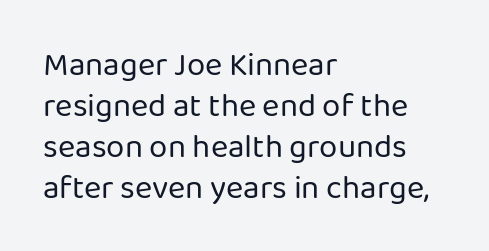
The image shows 33 px regular-weight sans-serif type, upright; set left-aligned, line spacing 1.24x, normal letter spacing, not underlined; low stroke contrast and a medium x-height.
